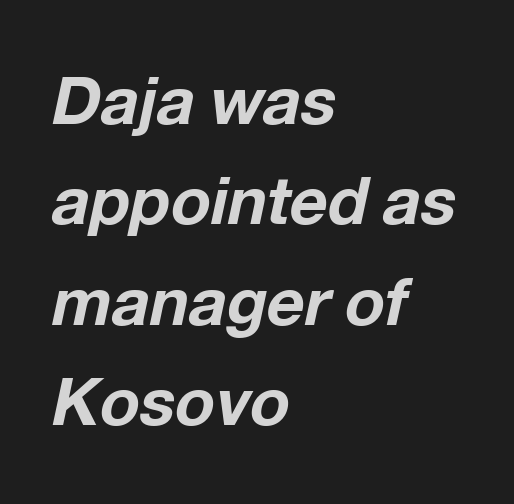
The face used here is proportionally spaced, like ordinary book or web type. Italic: yes, the glyphs are oblique. Notice how descenders clear the ascenders below comfortably — that's standard leading. The space beneath each line is pristine and unruled. Short and long lines alike share a common starting point at left. The passage shown is emphatically bold.
